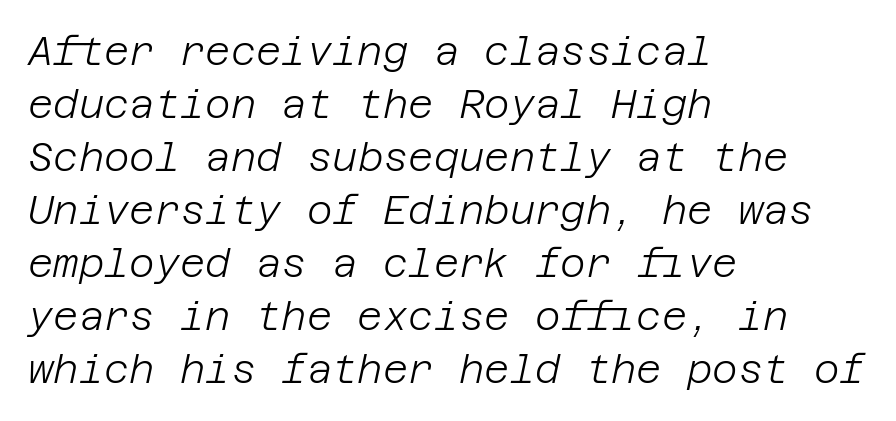
Slant detected: the letters are inclined. Lines of text with bare space underneath. Here the glyphs are tracked normally, forming tight word shapes. Line starts are locked; line ends wander. Compared with a typical body face, this is equally light or lighter still.
